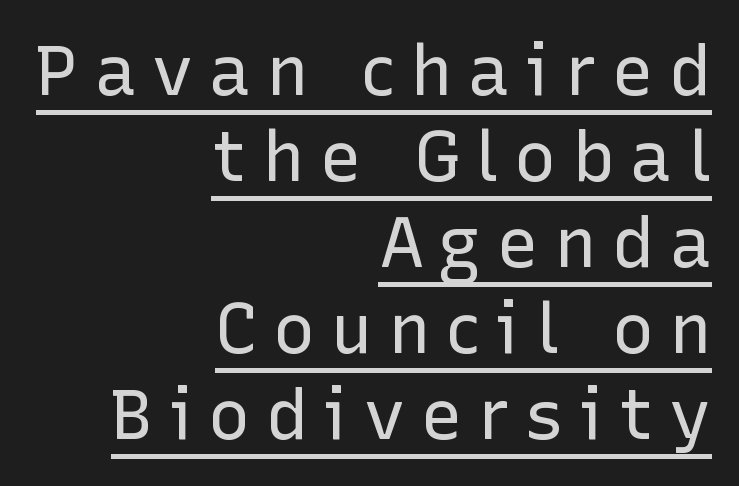
Q: Is the text bold? A: No.
Q: Is the text italic (slanted)? A: No, it is upright.
Q: Is the typeface a serif or a sans-serif typeface? A: Sans-serif.
Q: Is the text underlined? A: Yes.
Q: How is the paragraph aligned? A: Right-aligned.
Q: Is the spacing between letters normal or unusually wide? A: Unusually wide.
Q: Width (condensed, normal, or wide)? A: Normal.
Q: Stroke contrast? A: Low.
Q: x-height? A: Medium.
Q: Monospaced? A: No.
